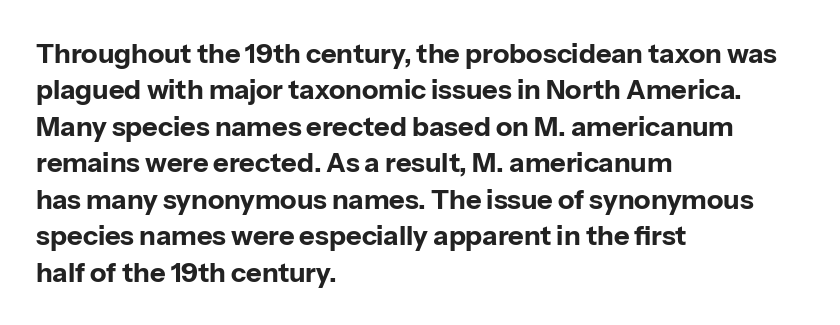
{"italic": "no", "bold": "yes", "underline": "no", "align": "left", "line_spacing": "normal", "line_spacing_ratio": 1.35, "letter_spacing": "normal", "letter_spacing_em": 0.0, "glyph_px": 27}
